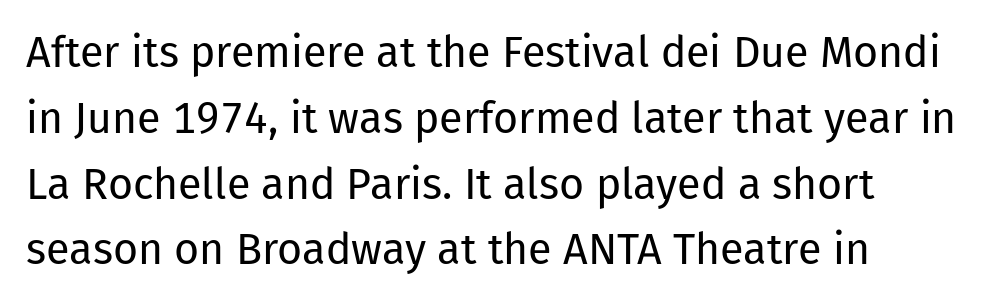
The image shows 43 px regular-weight sans-serif type, upright; set normal line spacing (1.53x), normal letter spacing, not underlined; low stroke contrast and a medium x-height.
